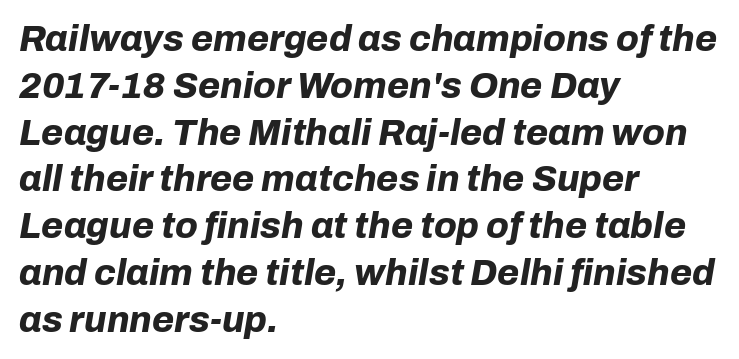
{"italic": "yes", "lean": "right", "slant_degrees": 10, "bold": "yes", "weight": "bold", "width": "normal", "stroke_contrast": "low", "x_height": "medium", "monospaced": "no", "underline": "no", "align": "left", "line_spacing": "normal", "line_spacing_ratio": 1.3, "letter_spacing": "normal", "letter_spacing_em": 0.0, "glyph_px": 36}
